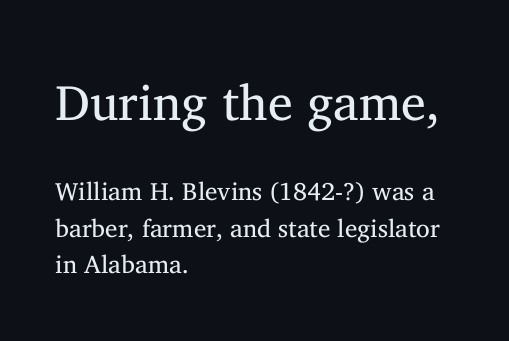
Varying glyph widths throughout — classic text-font behaviour. Stem width sits at or under what a default text font uses. Nobody touched the tracking dial on this one. The rendering anchors every line to the left-hand side. Horizontal bands of white between lines are of average thickness.
